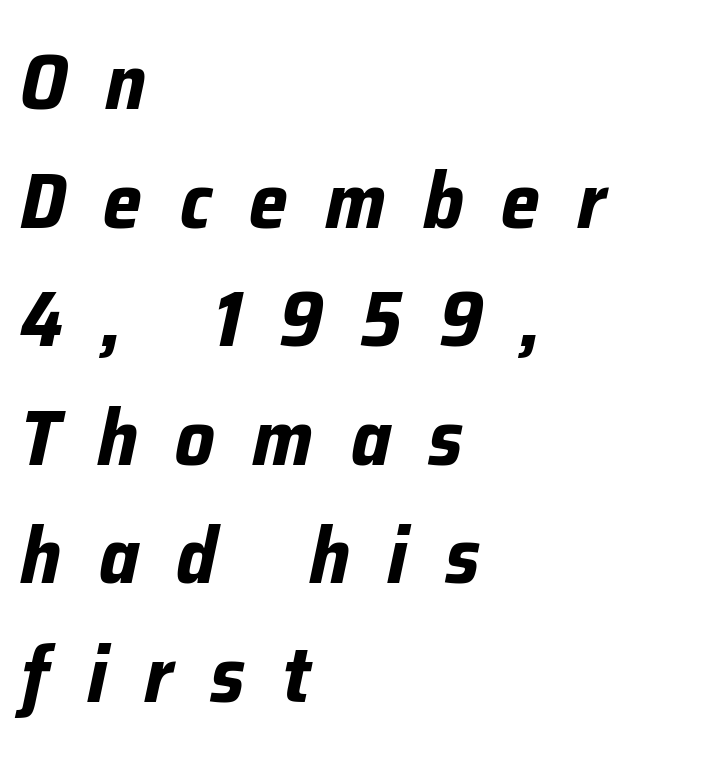
{"italic": "yes", "lean": "right", "slant_degrees": 12, "bold": "yes", "weight": "bold", "width": "normal", "stroke_contrast": "low", "x_height": "medium", "monospaced": "no", "underline": "no", "align": "left", "line_spacing": "normal", "line_spacing_ratio": 1.52, "letter_spacing": "wide", "letter_spacing_em": 0.48, "glyph_px": 78}
